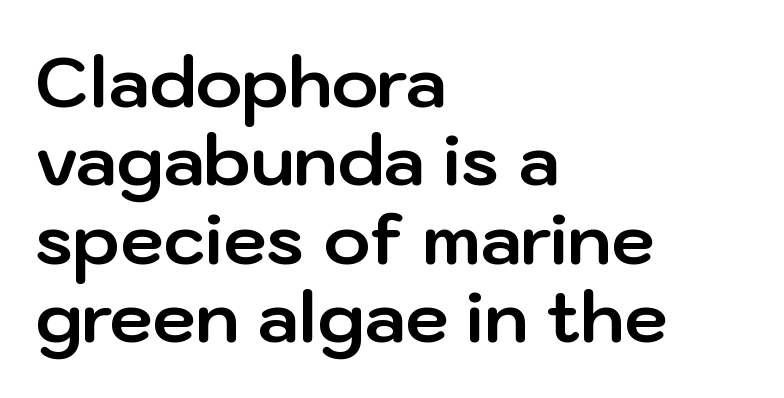
The image shows 70 px bold sans-serif type, upright; set left-aligned, tight line spacing (1.12x), normal letter spacing, not underlined; low stroke contrast and a medium x-height.
